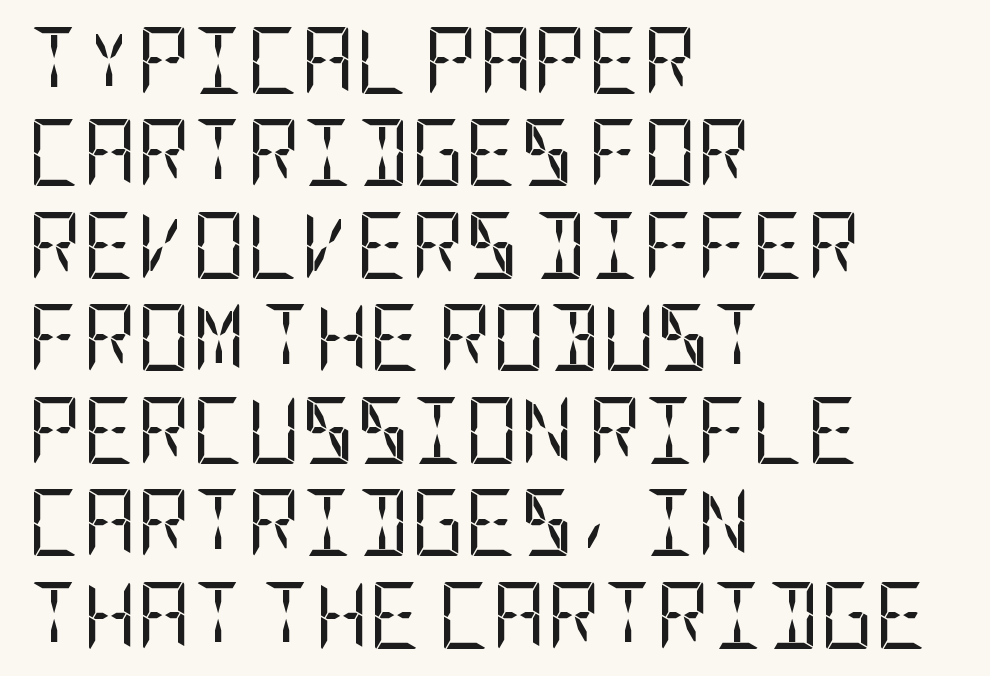
Notice how the passage keeps a crisp vertical edge on the left only. Compared with typical body copy, the letter spacing here is the same. Has an underline been added? It has not. These glyphs show unthickened strokes, regular width or finer. The letters stand upright; this is a roman face.
